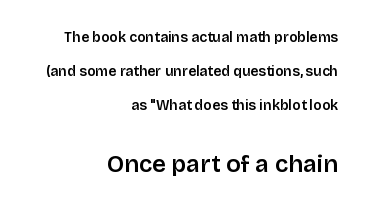
Default kerning and tracking; the words read as compact shapes. Which margin do the lines hug? The right one — the left edge is uneven. Honestly, there is no underline to notice here at all. Visually, the bottom section dominates because its glyphs are scaled up. Unlike italic type, these characters show no tilt at all. The lines are spread far apart with generous leading.
